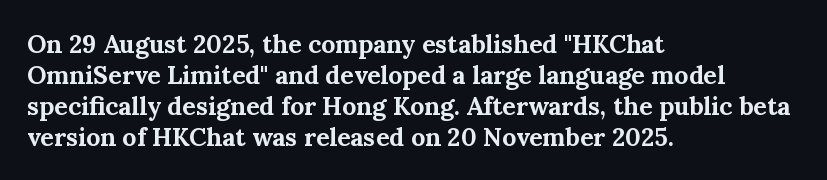
You'd pick this weight for a headline — it's a proper bold. Upright lettering throughout. Nothing unusual about the tracking: characters are spaced as the font intends. Check the space under the baseline: it is left empty.
